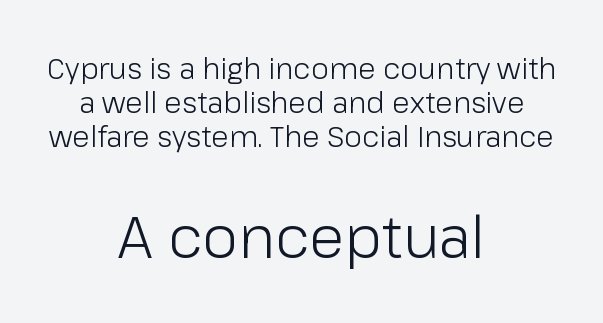
The image shows 58 px light sans-serif type, upright; set centered, line spacing 1.17x, normal letter spacing, not underlined; the second (bottom) block is 2.0x larger; low stroke contrast and a medium x-height.
